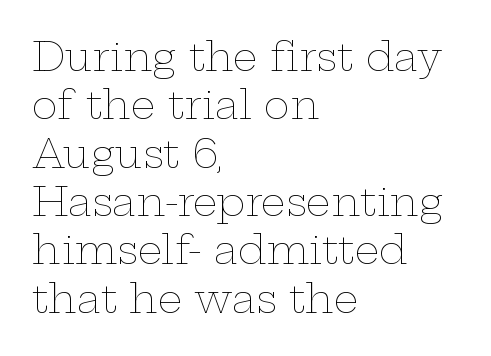
Q: Is the text bold? A: No.
Q: Is the text italic (slanted)? A: No, it is upright.
Q: Is the text underlined? A: No.
Q: How is the paragraph aligned? A: Left-aligned.
Q: Is the spacing between letters normal or unusually wide? A: Normal.
Q: Width (condensed, normal, or wide)? A: Wide.
Q: Stroke contrast? A: Low.
Q: x-height? A: Medium.
Q: Monospaced? A: No.
